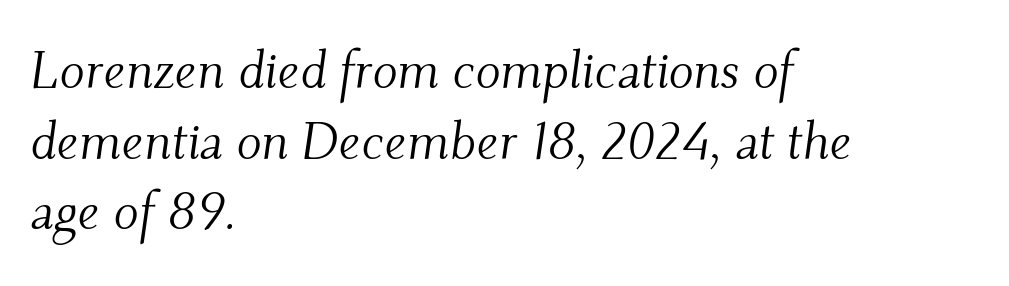
The letters advance in unequal steps, a hallmark of proportional type. The vertical gap from one line to the next is medium. This is not heavy type; no bold has been used. Notice how the passage keeps a crisp vertical edge on the left only.
